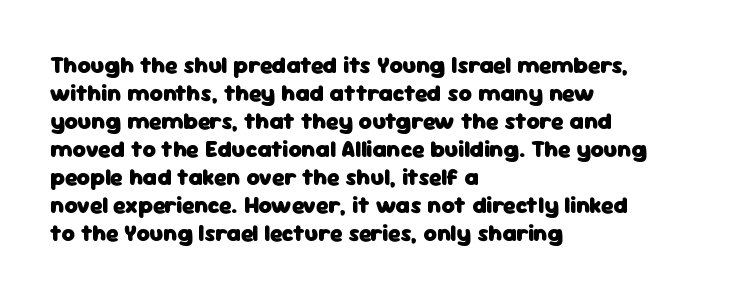
Look at the stroke-to-counter ratio: heavy, a bold. Ordinary non-slanted type is in use. The baseline area is clear. The setting favours the left margin, as ordinary paragraphs usually do. Look at the tracking — it's just the regular setting, nothing added.
